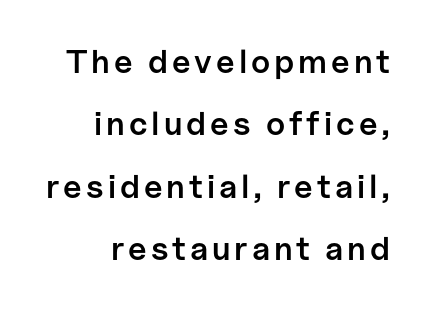
The image shows 33 px semibold sans-serif type, upright; set right-aligned, line spacing 1.89x, not underlined; low stroke contrast and a medium x-height.
